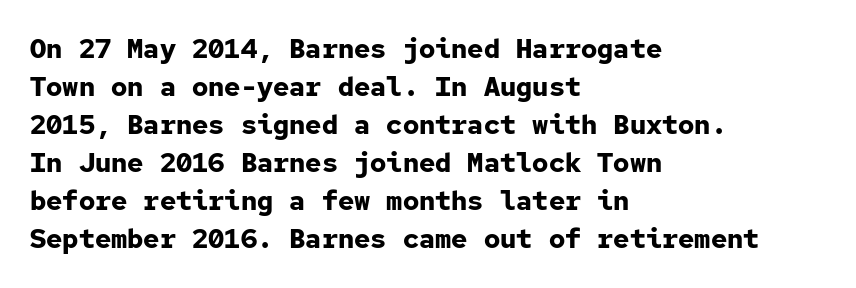
Nothing unusual about the tracking: characters are spaced as the font intends. Glance below the letters and you will spot only blank space. Designer's note — italics off, roman on. Alignment: flush left.
